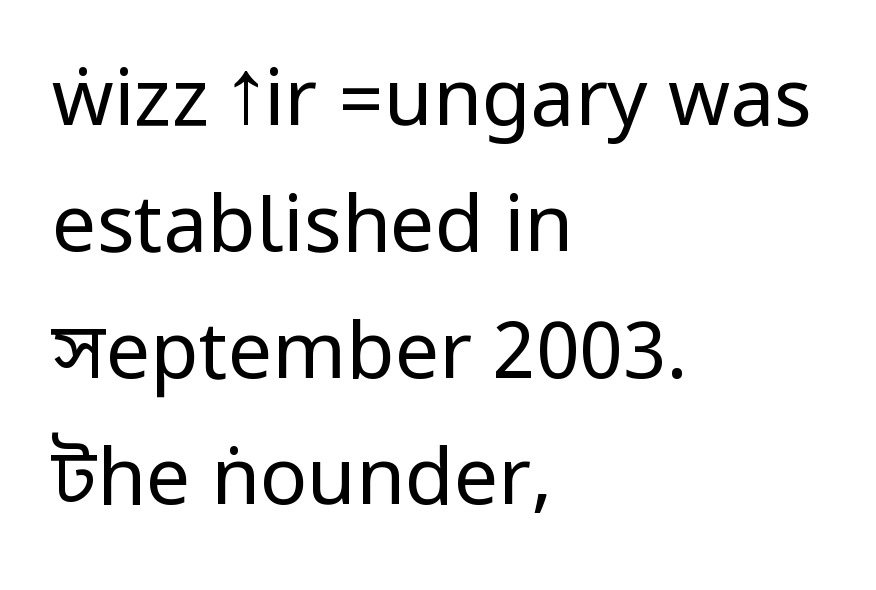
Q: Is the text bold? A: No.
Q: Is the text italic (slanted)? A: No, it is upright.
Q: Is the typeface a serif or a sans-serif typeface? A: Sans-serif.
Q: Is the text underlined? A: No.
Q: How is the paragraph aligned? A: Left-aligned.
Q: Is the spacing between letters normal or unusually wide? A: Normal.
Q: Is the spacing between lines tight, normal or loose? A: Normal.
Q: Width (condensed, normal, or wide)? A: Condensed.
Q: Stroke contrast? A: Low.
